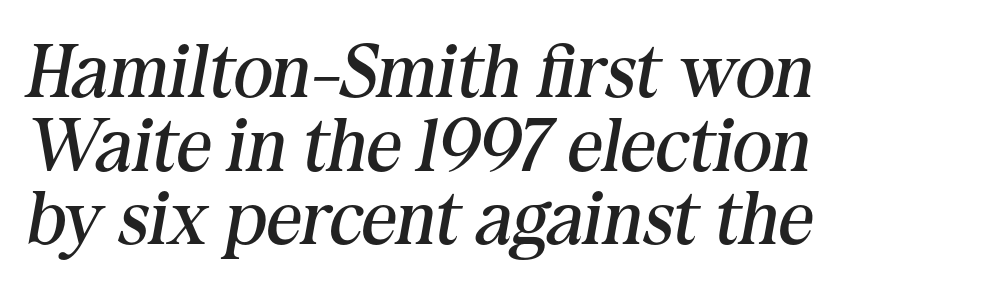
Visually the block forms a straight wall on the left and a jagged coastline on the right. The words here are not underlined. A typesetter would call this proportional, since set widths differ per character. Does the lettering tilt? It does — this is italic. The line-height multiplier appears low, near solid setting.
